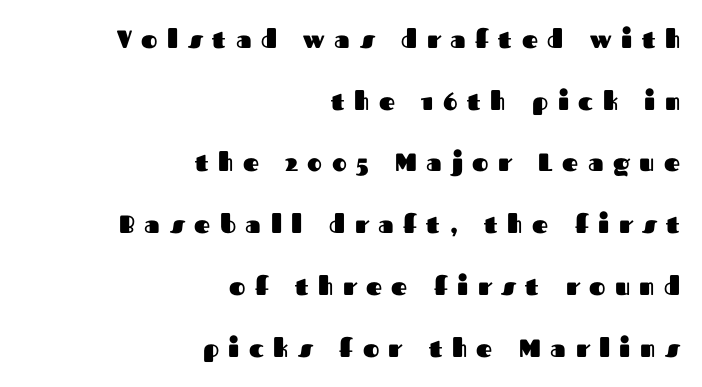
One glance says open: line gaps are wider than usual. What stands out about the letter spacing? Its width — letters are far apart. Nobody drew a line under any word here. Set as a true bold cut, around the 700 mark. These lines stack with their right ends in a neat column.
